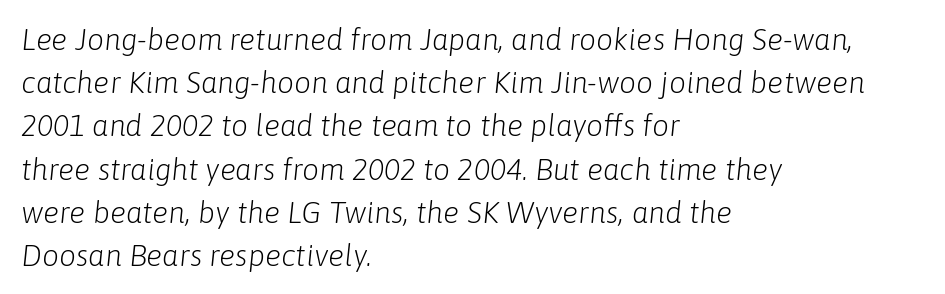
{"italic": "yes", "lean": "right", "slant_degrees": 6, "bold": "no", "weight": "light", "width": "normal", "stroke_contrast": "low", "x_height": "medium", "monospaced": "no", "underline": "no", "align": "left", "line_spacing": "normal", "line_spacing_ratio": 1.44, "letter_spacing": "normal", "letter_spacing_em": 0.0, "glyph_px": 30}
